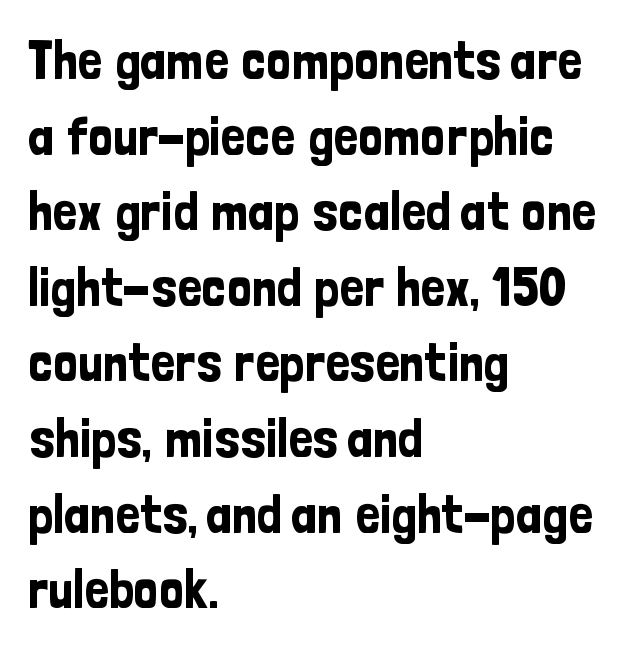
Q: Is the text italic (slanted)? A: No, it is upright.
Q: Is the typeface a serif or a sans-serif typeface? A: Sans-serif.
Q: Is the text underlined? A: No.
Q: How is the paragraph aligned? A: Left-aligned.
Q: Is the spacing between letters normal or unusually wide? A: Normal.
Q: Is the spacing between lines tight, normal or loose? A: Normal.
Q: Width (condensed, normal, or wide)? A: Condensed.
Q: Stroke contrast? A: Low.
Q: x-height? A: Medium.
Q: Monospaced? A: No.
